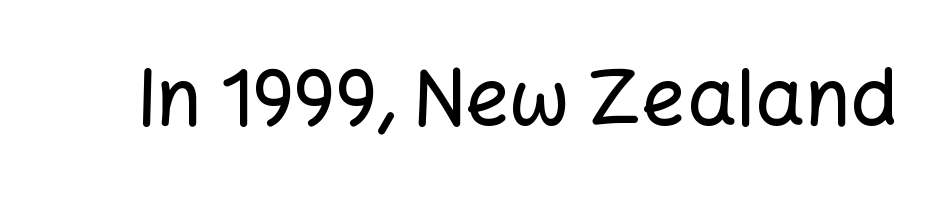
The image shows 78 px sans-serif type, upright; set normal letter spacing, not underlined; low stroke contrast and a medium x-height.
